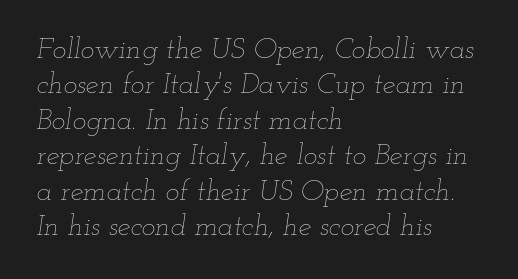
Inter-character spacing is left at the font's built-in metrics. Decoration check: the copy has no underline. Yep, that's italic — everything's leaning. Line starts are locked; line ends wander. The weight tops out at a normal text grade.
